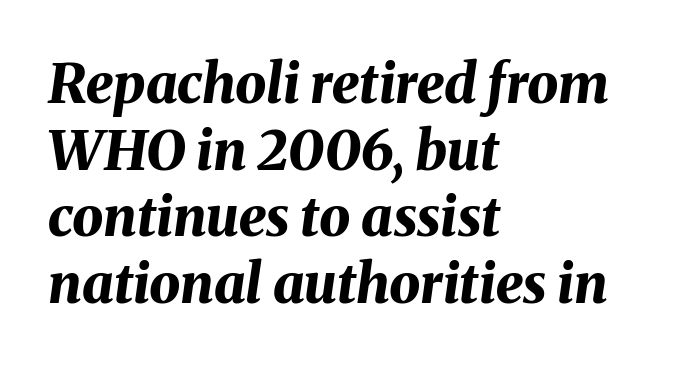
Characters are canted at an angle relative to the baseline's perpendicular. The space beneath each line is pristine and unruled. Stroke thickness is high; the sample reads as a true bold. How are the letters spaced? Ordinarily, with no added tracking.
